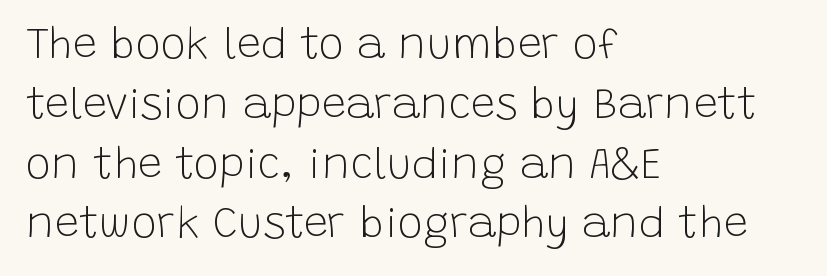
{"serif": "no", "italic": "no", "bold": "no", "weight": "light", "width": "normal", "stroke_contrast": "low", "x_height": "large", "monospaced": "no", "underline": "no", "align": "left", "line_spacing": "normal", "line_spacing_ratio": 1.39, "letter_spacing": "normal", "letter_spacing_em": 0.0, "glyph_px": 43}
